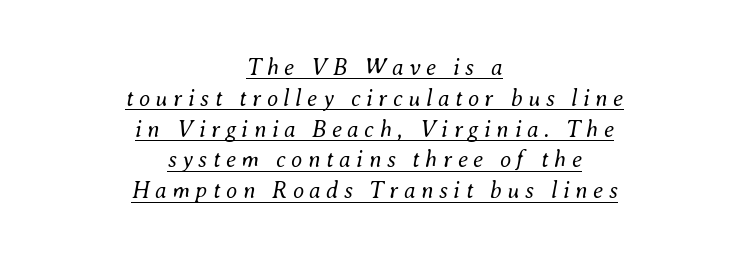
Does a line run under the words? Yes, clearly. A light-to-regular cut is what we see here. Between one letter and the next there's a generous, obvious gap. It's the slanting kind of type. Quick note: interline space is typical. Compared with a flush-left layout, this one balances lines on the center instead.
